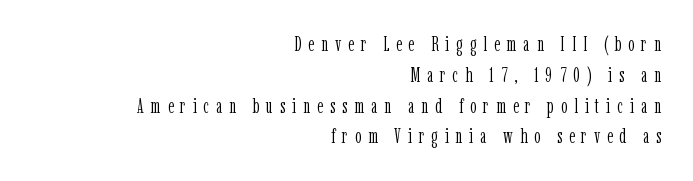
{"italic": "no", "bold": "no", "underline": "no", "align": "right", "line_spacing": "normal", "line_spacing_ratio": 1.54, "letter_spacing": "wide", "letter_spacing_em": 0.34, "glyph_px": 20}
